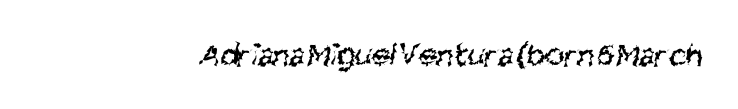
{"serif": "no", "bold": "no", "weight": "regular", "width": "condensed", "stroke_contrast": "medium", "x_height": "large", "monospaced": "no", "underline": "no", "letter_spacing": "normal", "letter_spacing_em": 0.0, "glyph_px": 34}
